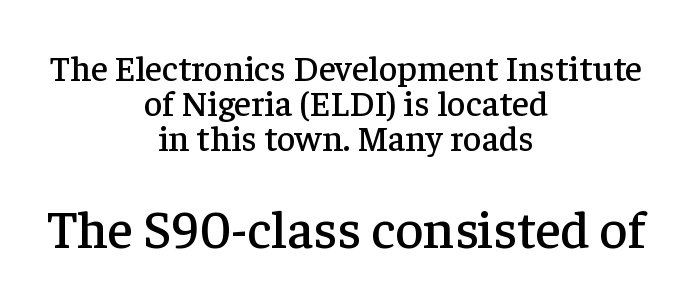
The image shows 54 px serif type, upright; set centered, tight line spacing (0.97x), normal letter spacing, not underlined; the second (bottom) block is 1.5x larger; low stroke contrast and a medium x-height.
